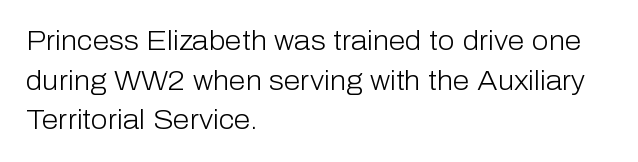
Q: Is the text bold? A: No.
Q: Is the text italic (slanted)? A: No, it is upright.
Q: Is the text underlined? A: No.
Q: How is the paragraph aligned? A: Left-aligned.
Q: Is the spacing between letters normal or unusually wide? A: Normal.
Q: Is the spacing between lines tight, normal or loose? A: Normal.
